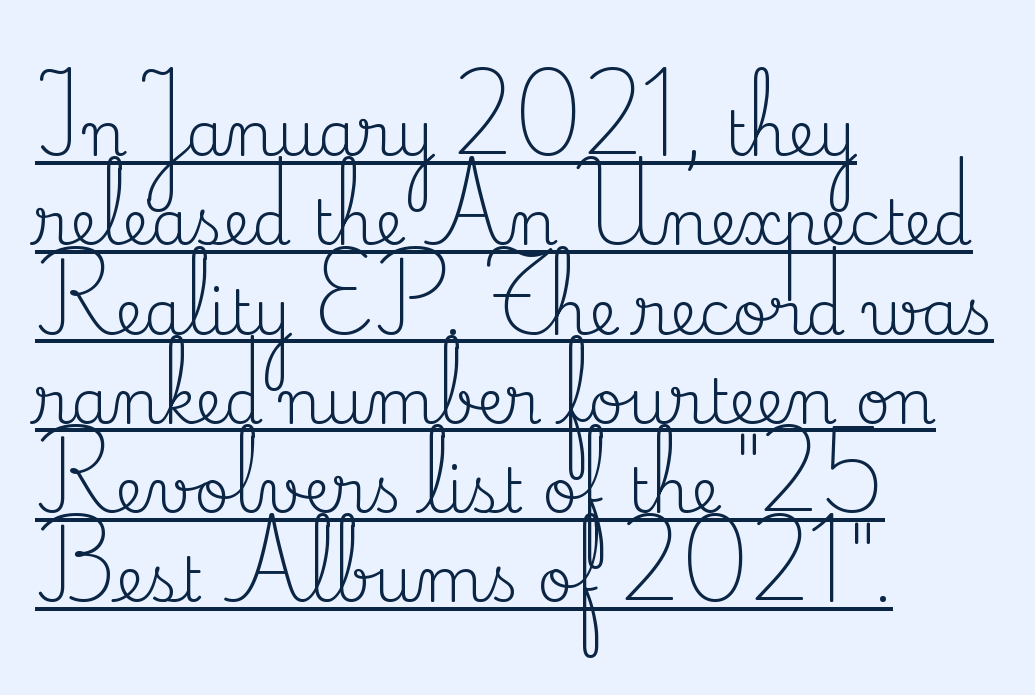
Q: Is the text bold? A: No.
Q: Is the text italic (slanted)? A: No, it is upright.
Q: Is the typeface a serif or a sans-serif typeface? A: Serif.
Q: Is the text underlined? A: Yes.
Q: How is the paragraph aligned? A: Left-aligned.
Q: Is the spacing between letters normal or unusually wide? A: Normal.
Q: Is the spacing between lines tight, normal or loose? A: Normal.
Q: Width (condensed, normal, or wide)? A: Normal.
Q: Stroke contrast? A: Medium.
Q: x-height? A: Small.
Q: Monospaced? A: No.
